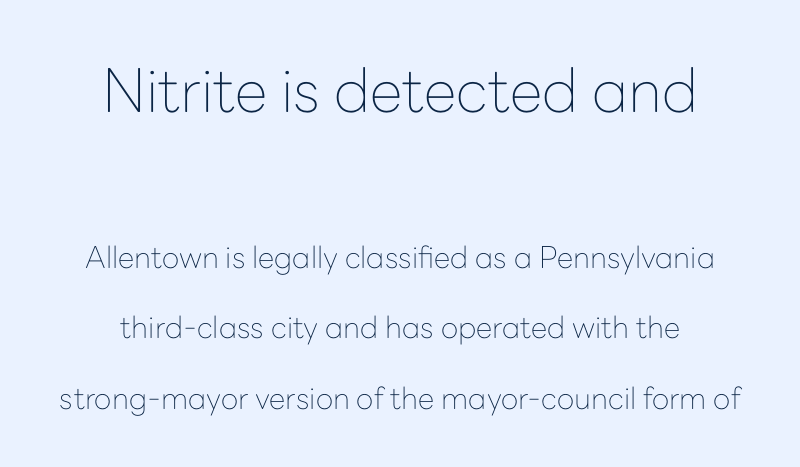
The image shows 60 px thin sans-serif type, upright; set centered, loose line spacing (2.36x), normal letter spacing, not underlined; the first (top) block is 2.0x larger; low stroke contrast and a medium x-height.
